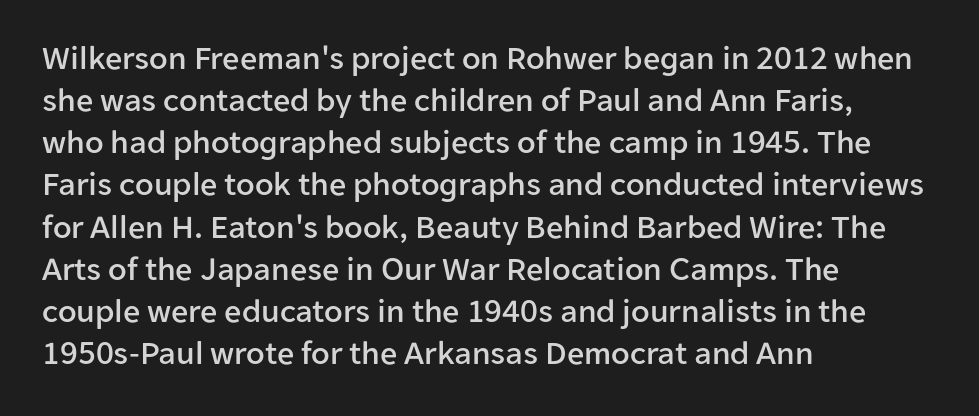
The image shows 34 px sans-serif type, upright; set left-aligned, line spacing 1.24x, normal letter spacing, not underlined; low stroke contrast and a medium x-height.
